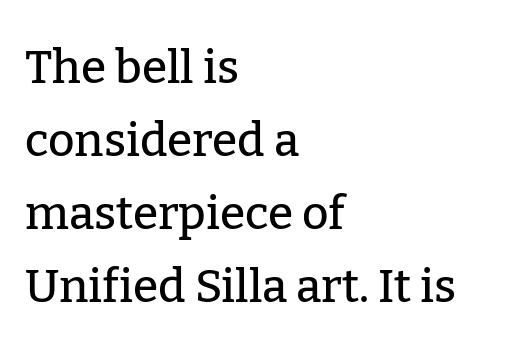
{"serif": "yes", "italic": "no", "width": "normal", "stroke_contrast": "low", "x_height": "medium", "monospaced": "no", "underline": "no", "align": "left", "line_spacing": "normal", "line_spacing_ratio": 1.59, "letter_spacing": "normal", "letter_spacing_em": 0.0, "glyph_px": 46}
